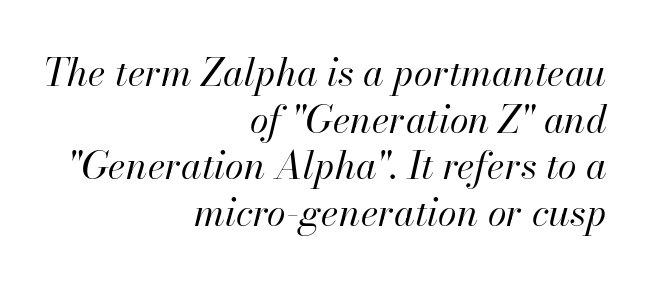
The text carries the slant typical of an italic or oblique font. The gap between lines stays unmarked. The setting favours the right margin, as signatures and pull-quotes sometimes do. The face used here is rendered with its standard letterfit. Each letter keeps its own natural width here, so spacing adapts to shape. Is this a heavy cut? Hardly; it is regular or lighter.
